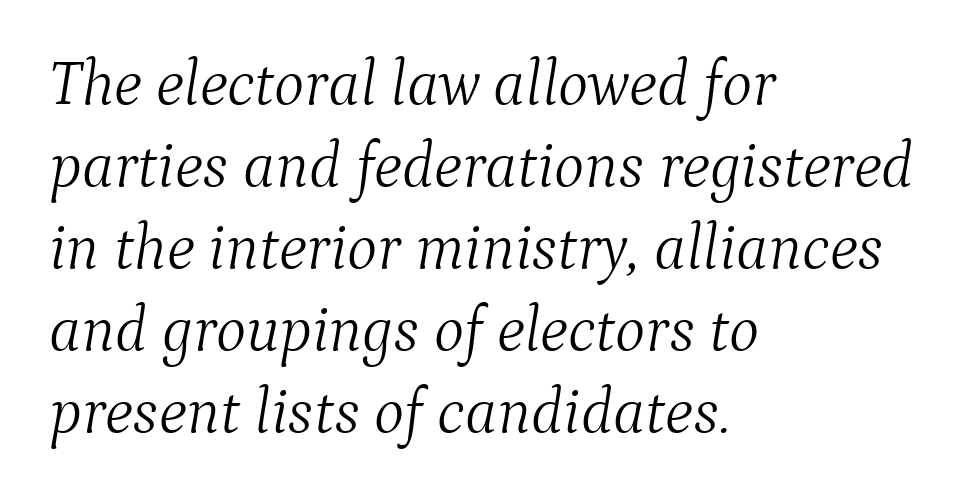
The image shows 64 px light serif type, italic (leaning right); set left-aligned, normal line spacing (1.28x), normal letter spacing, not underlined; medium stroke contrast and a medium x-height.
